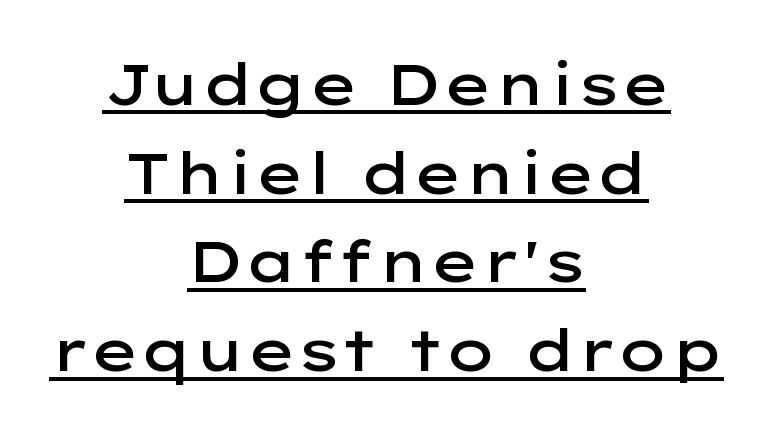
Classification — sans serif. Firm but not heavy-handed strokes: this text is semibold. The letters stand upright; this is a roman face. How are the letters spaced? Ordinarily, with no added tracking. The face used here is proportionally spaced, like ordinary book or web type.
